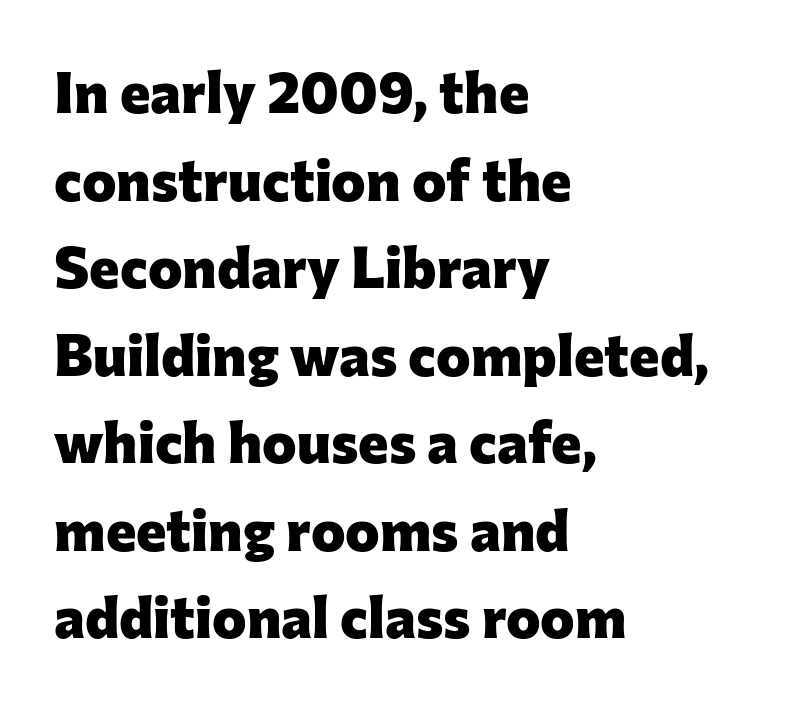
Q: Is the text bold? A: Yes.
Q: Is the text italic (slanted)? A: No, it is upright.
Q: Is the typeface a serif or a sans-serif typeface? A: Sans-serif.
Q: Is the text underlined? A: No.
Q: How is the paragraph aligned? A: Left-aligned.
Q: Is the spacing between letters normal or unusually wide? A: Normal.
Q: Is the spacing between lines tight, normal or loose? A: Normal.
Q: Width (condensed, normal, or wide)? A: Normal.
Q: Stroke contrast? A: Low.
Q: x-height? A: Medium.
Q: Monospaced? A: No.
